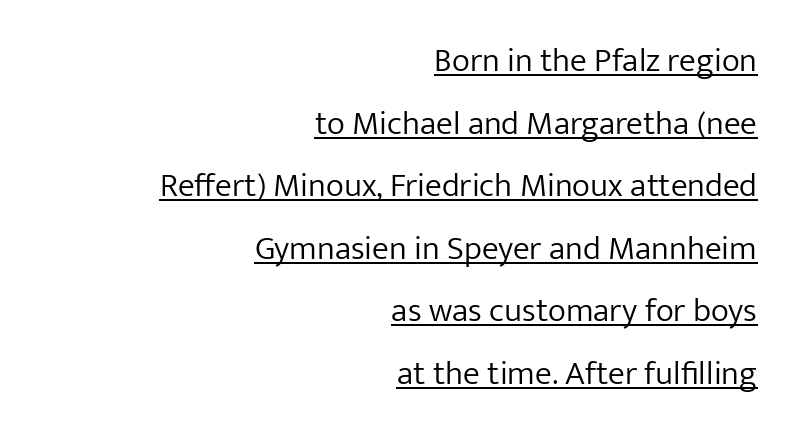
{"serif": "no", "italic": "no", "bold": "no", "weight": "light", "width": "normal", "stroke_contrast": "low", "x_height": "medium", "monospaced": "no", "underline": "yes", "align": "right", "line_spacing_ratio": 1.84, "letter_spacing": "normal", "letter_spacing_em": 0.0, "glyph_px": 34}
